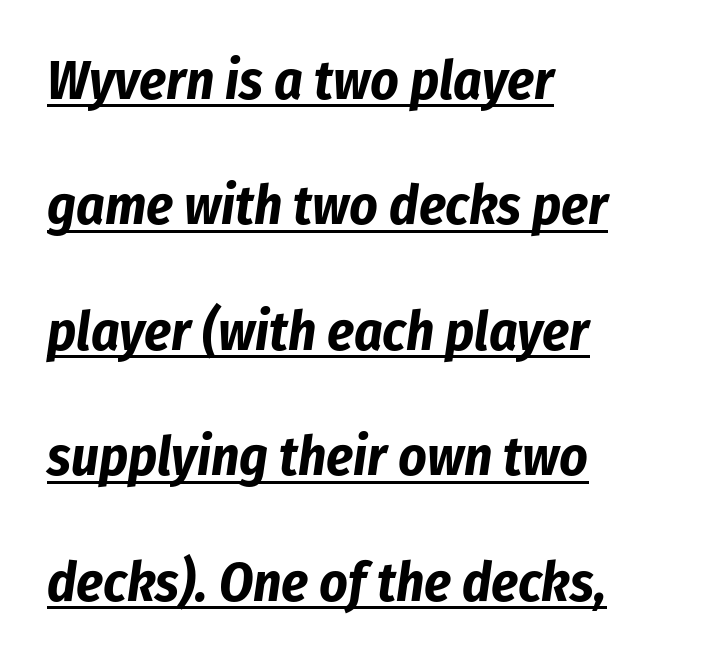
Q: Is the text bold? A: Yes.
Q: Is the text italic (slanted)? A: Yes, it leans right by about 8 degrees.
Q: Is the text underlined? A: Yes.
Q: How is the paragraph aligned? A: Left-aligned.
Q: Is the spacing between letters normal or unusually wide? A: Normal.
Q: Is the spacing between lines tight, normal or loose? A: Loose.
Q: Width (condensed, normal, or wide)? A: Condensed.
Q: Stroke contrast? A: Low.
Q: x-height? A: Medium.
Q: Monospaced? A: No.
